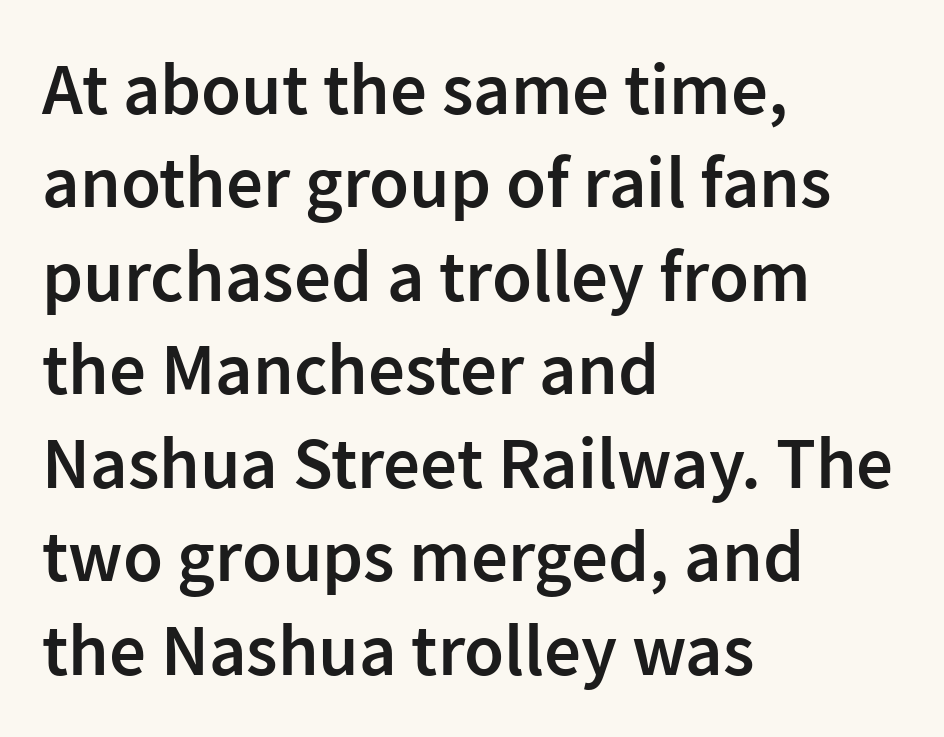
The image shows 73 px semibold sans-serif type, upright; set left-aligned, normal line spacing (1.28x), normal letter spacing, not underlined; low stroke contrast and a medium x-height.
